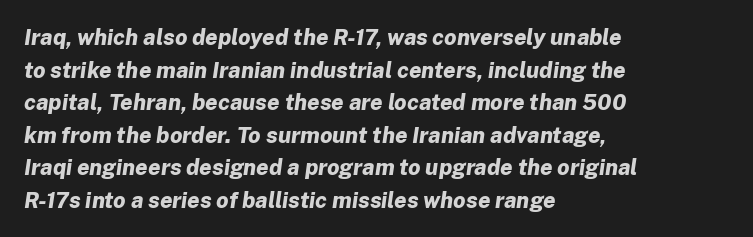
Does the copy run flush right? No — it runs flush left. The gaps between neighbouring characters are ordinary and unremarkable. Anything drawn beneath the words? Only blank space. Regular leading. Heft: maximum for text — a bold. A typesetter would mark this as italic.
